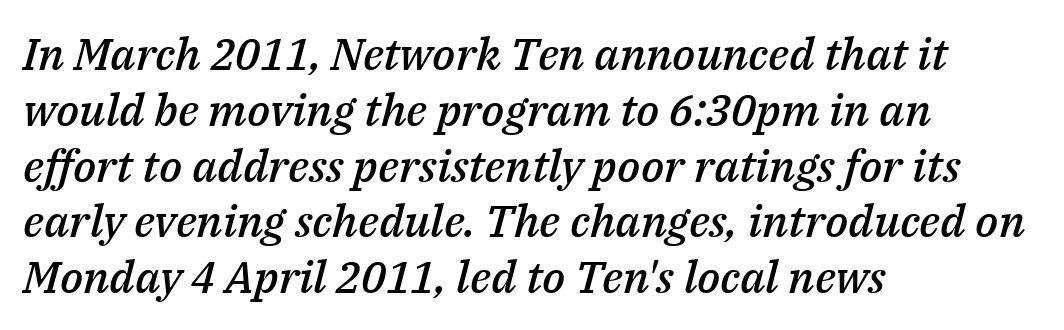
Q: Is the text bold? A: Semi-bold.
Q: Is the text italic (slanted)? A: Yes, it leans right by about 14 degrees.
Q: Is the text underlined? A: No.
Q: How is the paragraph aligned? A: Left-aligned.
Q: Is the spacing between letters normal or unusually wide? A: Normal.
Q: Width (condensed, normal, or wide)? A: Normal.
Q: Stroke contrast? A: Medium.
Q: x-height? A: Medium.
Q: Monospaced? A: No.
